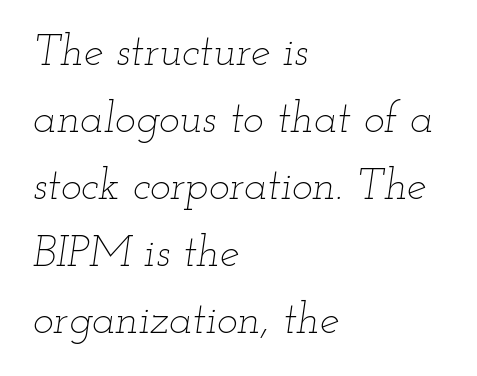
The image shows 44 px thin, wide type, italic (leaning right); set left-aligned, normal line spacing (1.52x), normal letter spacing, not underlined; low stroke contrast and a small x-height.
